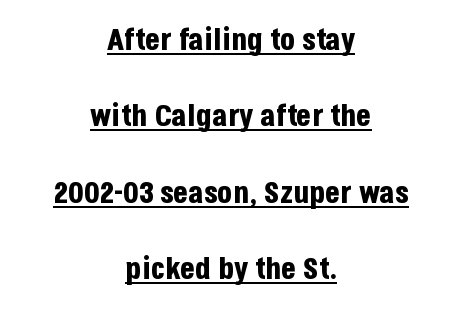
These lines were composed using upright roman letters. The rendering keeps characters at their native spacing. Caption: lettering with a line underneath. Is there much room between lines? Yes — plenty of vertical air separates them. This sample uses a sans-serif face.
